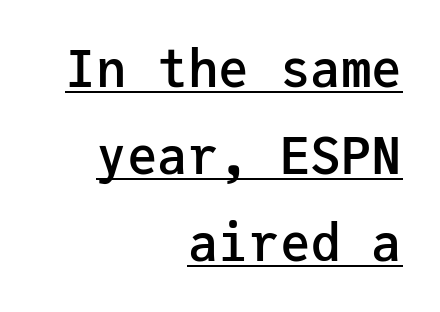
You can tell from the bare stems that sans-serif type was used. Is this a fixed-width face? Yes — each glyph sits in an identical cell. Bold? Not quite — semibold, heavier than regular but stopping short. The line texture is even and compact thanks to regular tracking.
